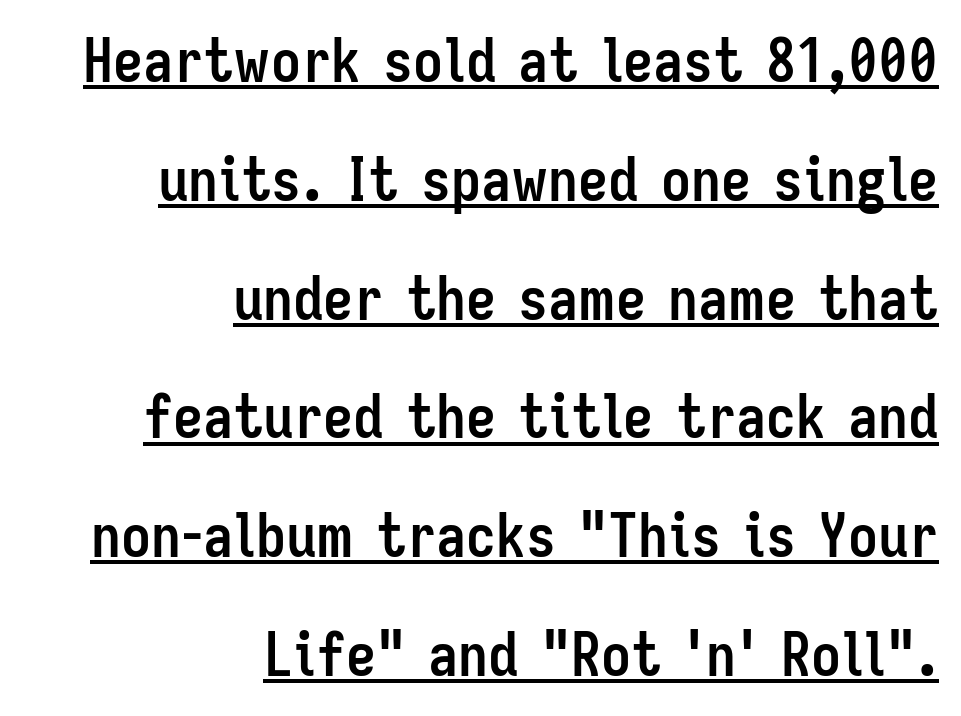
No italicization has been applied; the sample stays upright. Compared with a flush-left layout, this one pins lines to the opposite, right side. Interline gaps are noticeably wide in this sample. Letterform terminals end flat and unadorned throughout the passage. Each word holds together tightly as a unit, with standard inter-letter gaps. Beneath each row of characters lies a ruled line.
